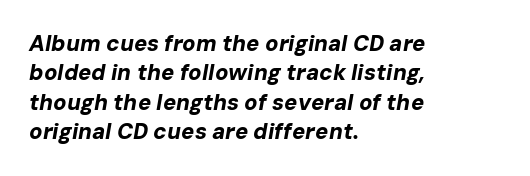
Strong, thick strokes mark this as bold type. Caption: multi-line text, flush left, ragged right. The block of text has a typical density, with ordinary space between rows. Is the letter spacing exaggerated? No — it looks like the ordinary default. These lines were composed using italics.
